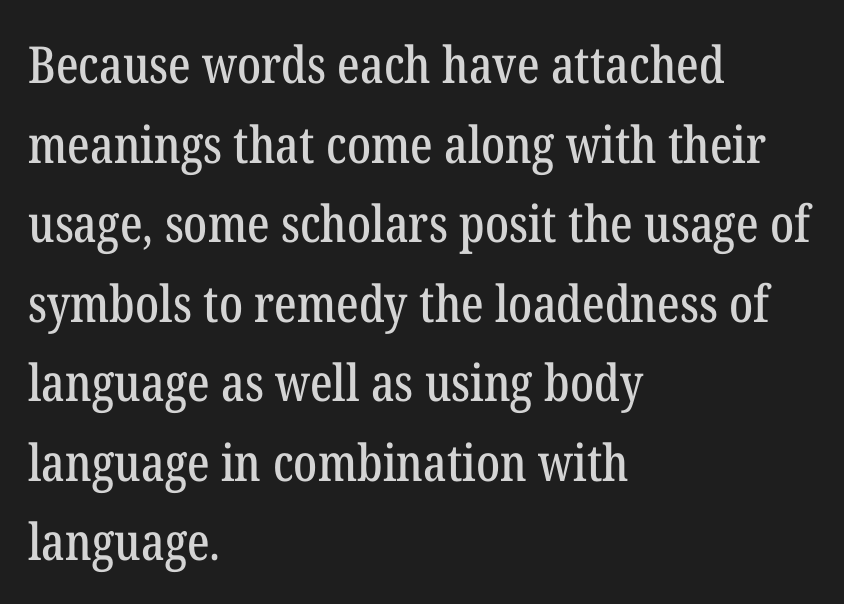
{"serif": "yes", "italic": "no", "width": "condensed", "stroke_contrast": "low", "x_height": "medium", "monospaced": "no", "underline": "no", "align": "left", "line_spacing": "normal", "line_spacing_ratio": 1.56, "letter_spacing": "normal", "letter_spacing_em": 0.0, "glyph_px": 51}
